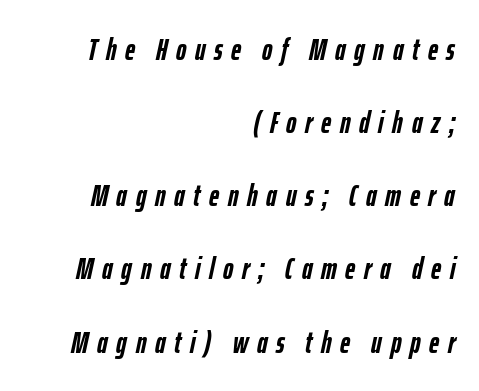
Q: Is the text bold? A: Yes.
Q: Is the text italic (slanted)? A: Yes, it leans right by about 12 degrees.
Q: Is the text underlined? A: No.
Q: How is the paragraph aligned? A: Right-aligned.
Q: Is the spacing between letters normal or unusually wide? A: Unusually wide.
Q: Is the spacing between lines tight, normal or loose? A: Loose.
Q: Width (condensed, normal, or wide)? A: Condensed.
Q: Stroke contrast? A: Low.
Q: x-height? A: Medium.
Q: Monospaced? A: No.
